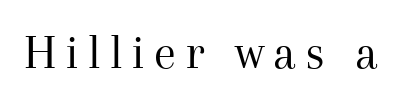
Q: Is the text bold? A: No.
Q: Is the text italic (slanted)? A: No, it is upright.
Q: Is the typeface a serif or a sans-serif typeface? A: Serif.
Q: Is the text underlined? A: No.
Q: Width (condensed, normal, or wide)? A: Normal.
Q: Stroke contrast? A: Medium.
Q: x-height? A: Medium.
Q: Monospaced? A: No.
